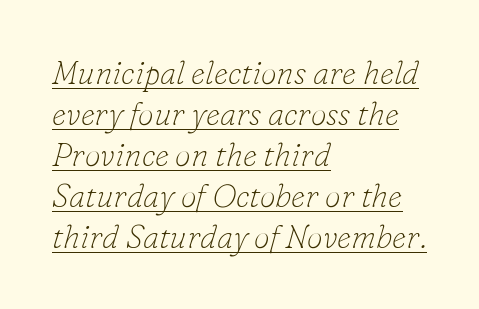
{"serif": "yes", "italic": "yes", "lean": "right", "slant_degrees": 16, "bold": "no", "weight": "thin", "width": "normal", "stroke_contrast": "low", "x_height": "small", "monospaced": "no", "underline": "yes", "align": "left", "line_spacing": "normal", "line_spacing_ratio": 1.28, "letter_spacing": "normal", "letter_spacing_em": 0.0, "glyph_px": 32}
